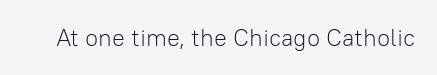
The image shows 24 px text type, upright; set normal letter spacing, not underlined.
